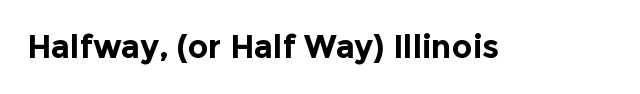
{"serif": "no", "italic": "no", "bold": "yes", "weight": "bold", "width": "normal", "x_height": "medium", "monospaced": "no", "underline": "no", "letter_spacing": "normal", "letter_spacing_em": 0.0, "glyph_px": 32}
